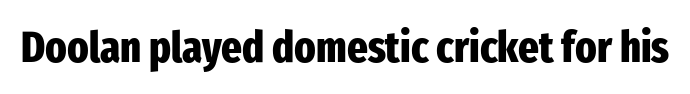
The image shows 44 px heavy, condensed sans-serif type, upright; set normal letter spacing, not underlined; low stroke contrast and a medium x-height.
